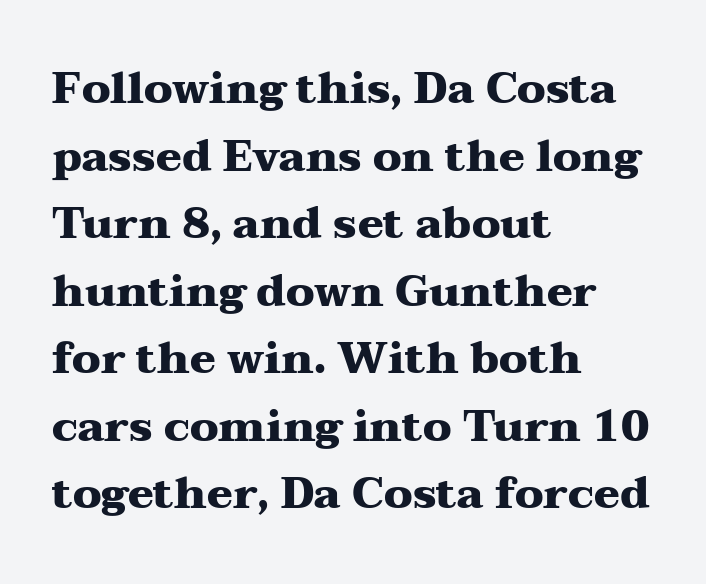
The image shows 43 px heavy, wide serif type, upright; set left-aligned, normal line spacing (1.57x), normal letter spacing, not underlined; medium stroke contrast and a medium x-height.
